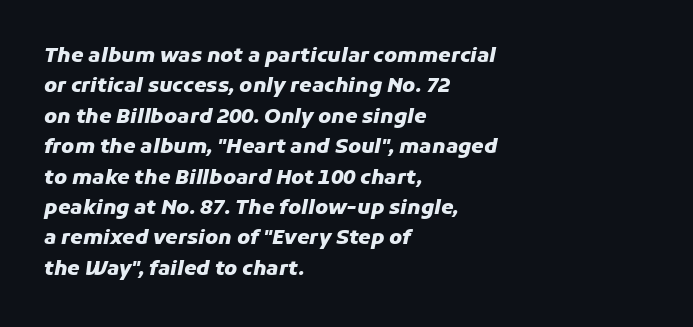
Q: Is the text bold? A: Yes.
Q: Is the text italic (slanted)? A: Yes, it leans right by about 11 degrees.
Q: Is the text underlined? A: No.
Q: How is the paragraph aligned? A: Left-aligned.
Q: Is the spacing between letters normal or unusually wide? A: Normal.
Q: Is the spacing between lines tight, normal or loose? A: Normal.
